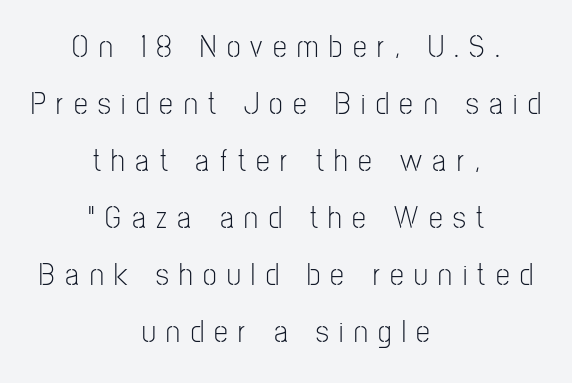
Q: Is the text bold? A: No.
Q: Is the text italic (slanted)? A: No, it is upright.
Q: Is the typeface a serif or a sans-serif typeface? A: Sans-serif.
Q: Is the text underlined? A: No.
Q: How is the paragraph aligned? A: Centered.
Q: Is the spacing between letters normal or unusually wide? A: Unusually wide.
Q: Width (condensed, normal, or wide)? A: Condensed.
Q: Stroke contrast? A: Low.
Q: x-height? A: Medium.
Q: Monospaced? A: No.
